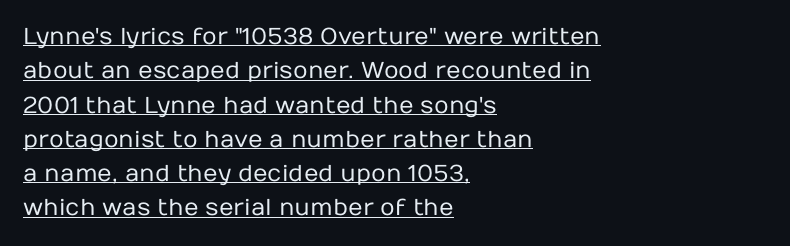
Q: Is the text bold? A: No.
Q: Is the text italic (slanted)? A: No, it is upright.
Q: Is the text underlined? A: Yes.
Q: How is the paragraph aligned? A: Left-aligned.
Q: Is the spacing between letters normal or unusually wide? A: Normal.
Q: Is the spacing between lines tight, normal or loose? A: Normal.
